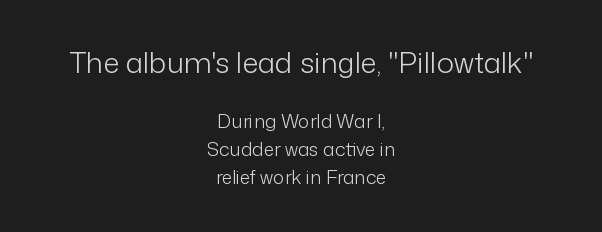
Do the letters lean? They stand straight. The typeface chosen for these lines omits serifs. Nobody touched the tracking dial on this one. This rendering features lettering with no underline.
